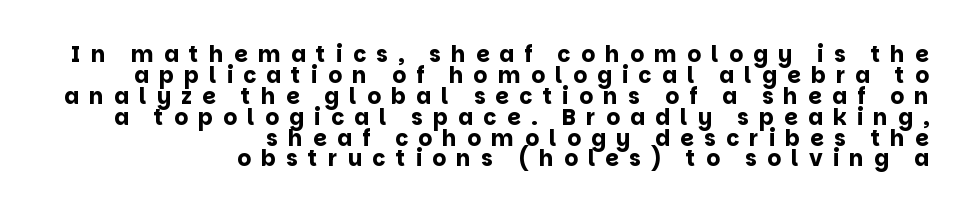
{"italic": "no", "bold": "yes", "underline": "no", "align": "right", "line_spacing": "tight", "line_spacing_ratio": 0.95, "letter_spacing": "wide", "letter_spacing_em": 0.46, "glyph_px": 22}
